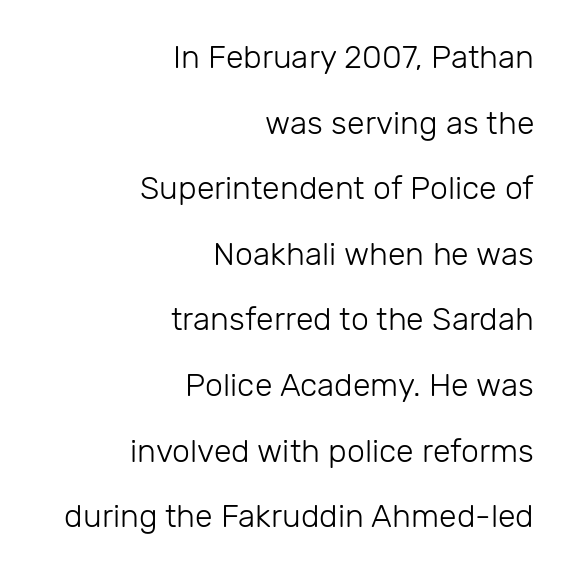
Descenders are the only things crossing below the line. Students, observe: this is what heavily led, spacious text looks like. No letter is thick-stroked: the sample isn't bold. The lines are quadded right. The passage shown is typed in a proportional face where columns would drift. This is roman type, the default non-slanted kind.
